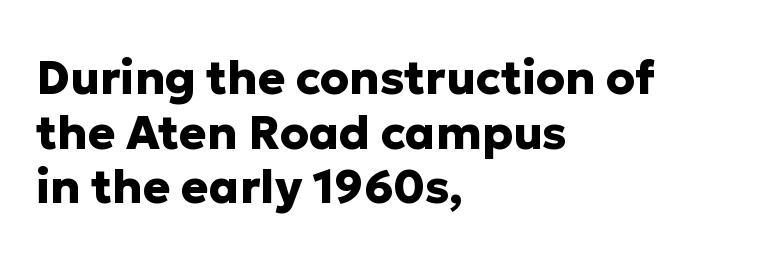
The image shows 46 px heavy sans-serif type, upright; set left-aligned, line spacing 1.19x, normal letter spacing, not underlined; low stroke contrast and a medium x-height.
